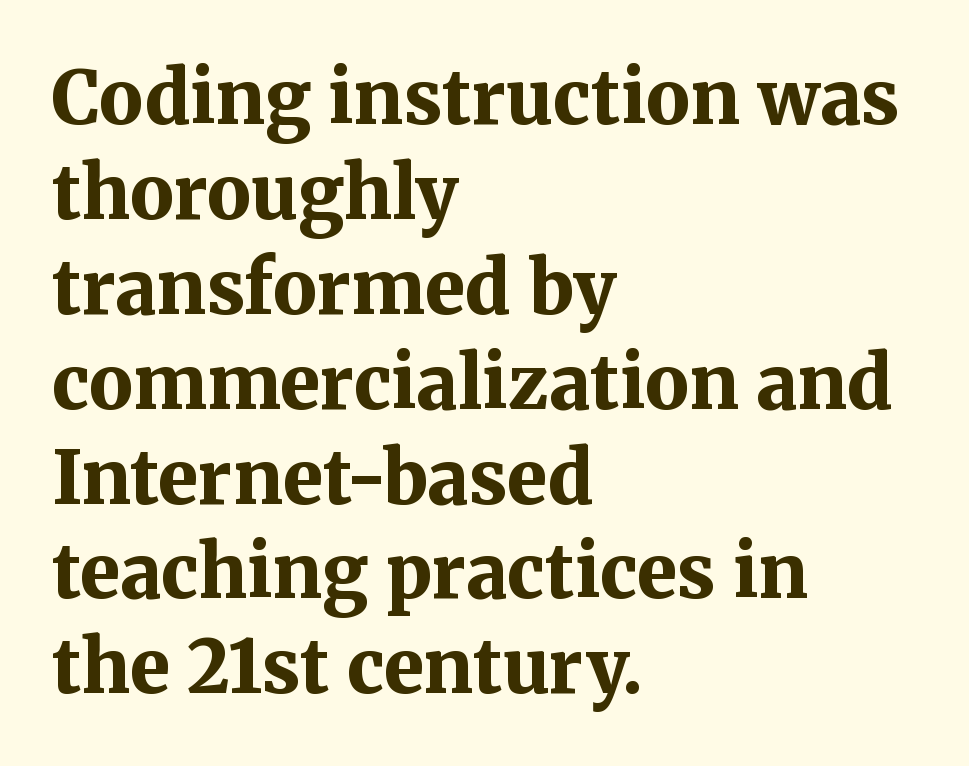
{"serif": "yes", "italic": "no", "bold": "yes", "weight": "bold", "width": "normal", "stroke_contrast": "medium", "x_height": "medium", "monospaced": "no", "underline": "no", "align": "left", "line_spacing": "normal", "line_spacing_ratio": 1.3, "letter_spacing": "normal", "letter_spacing_em": 0.0, "glyph_px": 73}
